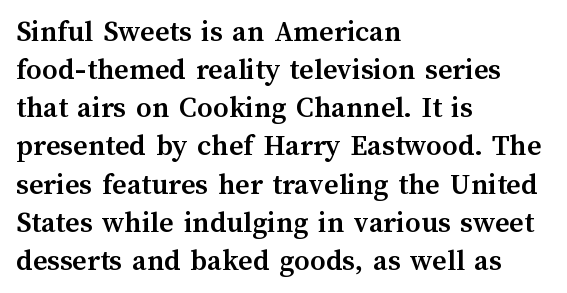
Clear beneath every line of the passage. The rendering keeps characters at their native spacing. These lines are rendered in a variable-pitch font. These lines stack with their left ends in a neat column. Typesetter's note: full bold, strokes at maximum text heaviness. Does the lettering tilt? It doesn't — this is upright.
